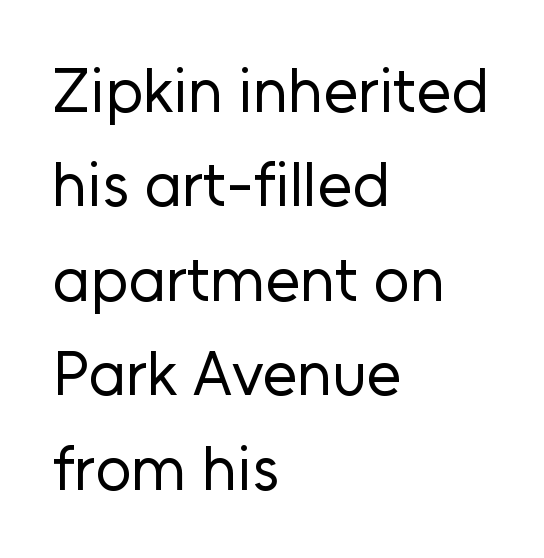
The image shows 63 px regular-weight sans-serif type, upright; set left-aligned, normal line spacing (1.5x), normal letter spacing, not underlined; low stroke contrast and a medium x-height.
